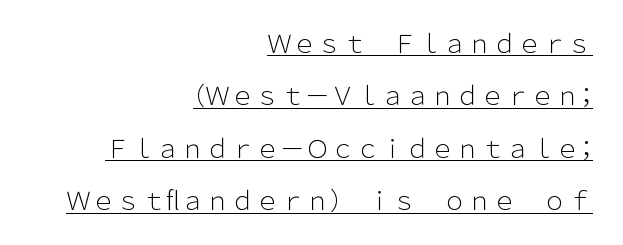
Q: Is the text bold? A: No.
Q: Is the text italic (slanted)? A: No, it is upright.
Q: Is the text underlined? A: Yes.
Q: How is the paragraph aligned? A: Right-aligned.
Q: Is the spacing between letters normal or unusually wide? A: Normal.
Q: Is the spacing between lines tight, normal or loose? A: Loose.
